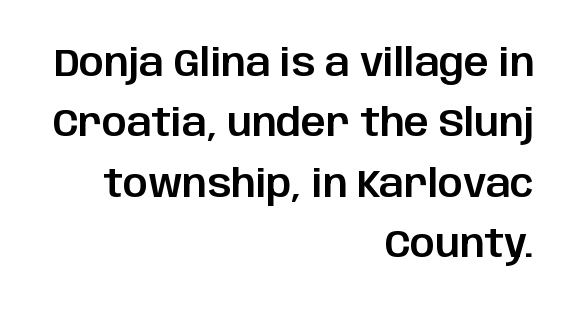
{"serif": "no", "italic": "no", "width": "normal", "stroke_contrast": "low", "x_height": "large", "monospaced": "no", "underline": "no", "align": "right", "line_spacing": "normal", "line_spacing_ratio": 1.55, "letter_spacing": "normal", "letter_spacing_em": 0.0, "glyph_px": 39}
